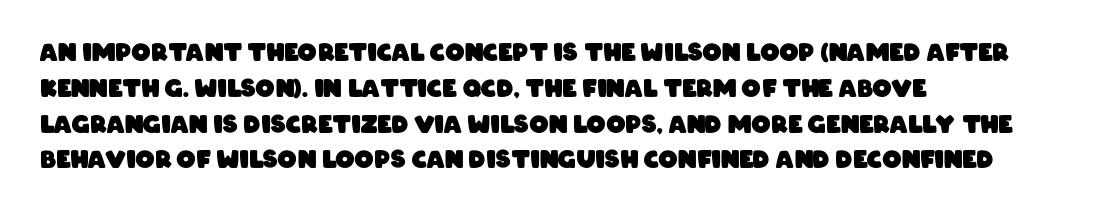
{"bold": "yes", "underline": "no", "align": "left", "line_spacing": "normal", "line_spacing_ratio": 1.49, "letter_spacing": "normal", "letter_spacing_em": 0.0, "glyph_px": 24}
